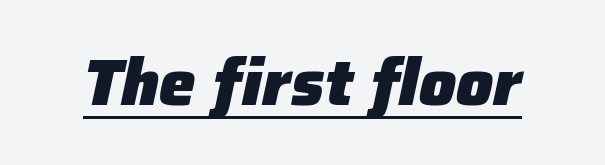
Q: Is the text bold? A: Yes.
Q: Is the text italic (slanted)? A: Yes, it leans right by about 12 degrees.
Q: Is the text underlined? A: Yes.
Q: Is the spacing between letters normal or unusually wide? A: Normal.
Q: Width (condensed, normal, or wide)? A: Normal.
Q: Stroke contrast? A: Low.
Q: x-height? A: Medium.
Q: Monospaced? A: No.
